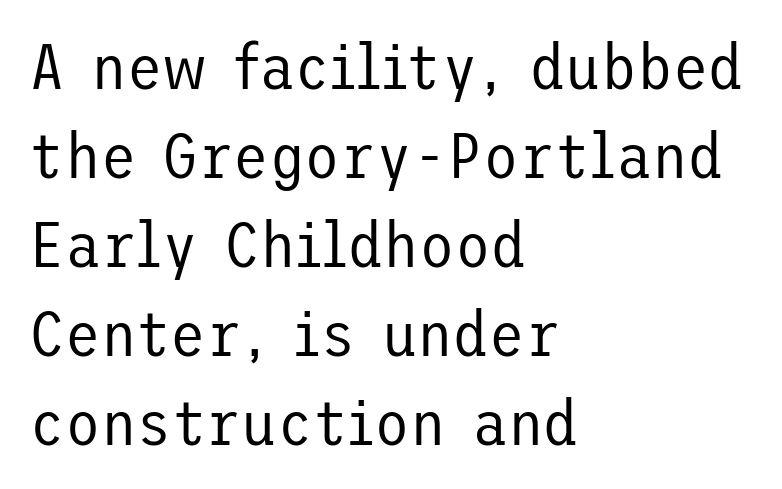
{"serif": "no", "italic": "no", "bold": "no", "weight": "regular", "width": "normal", "stroke_contrast": "low", "x_height": "medium", "underline": "no", "align": "left", "line_spacing": "normal", "line_spacing_ratio": 1.37, "letter_spacing": "normal", "letter_spacing_em": 0.0, "glyph_px": 65}
